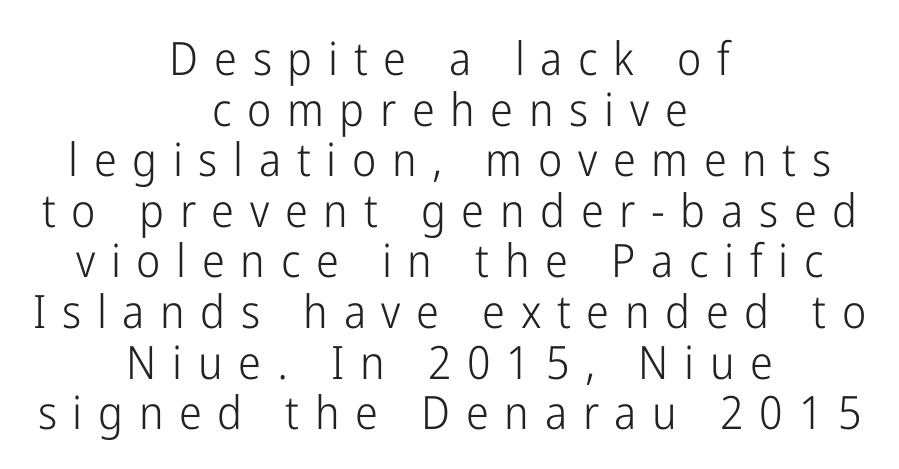
{"serif": "no", "italic": "no", "bold": "no", "weight": "light", "width": "condensed", "stroke_contrast": "low", "x_height": "medium", "monospaced": "no", "underline": "no", "align": "center", "line_spacing": "tight", "line_spacing_ratio": 1.1, "letter_spacing": "wide", "letter_spacing_em": 0.34, "glyph_px": 46}
